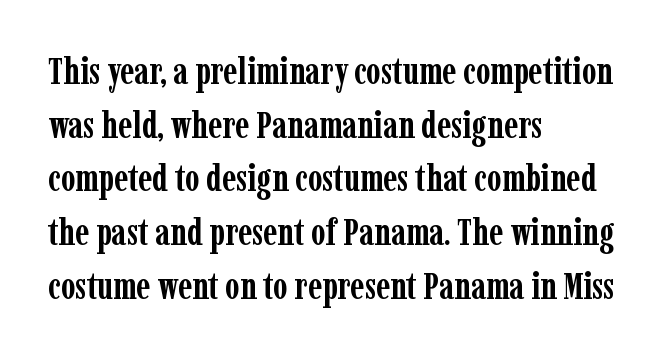
You can tell from the footed stems that serif type was used. In terms of letterspacing, this is plain default setting. In terms of weight, the rendering is a true, heavy bold. Teacher's note: observe the even left margin — that is flush-left alignment. Successive baselines arrive at the customary interval. This sample has the flowing, uneven cadence of proportional lettering.
